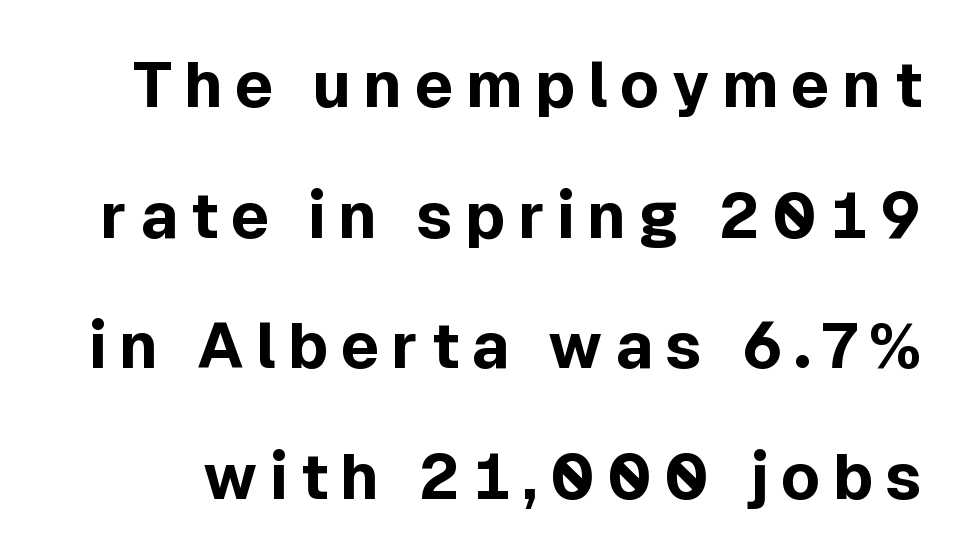
Q: Is the text bold? A: Yes.
Q: Is the text italic (slanted)? A: No, it is upright.
Q: Is the typeface a serif or a sans-serif typeface? A: Sans-serif.
Q: Is the text underlined? A: No.
Q: Is the spacing between lines tight, normal or loose? A: Loose.
Q: Width (condensed, normal, or wide)? A: Normal.
Q: x-height? A: Medium.
Q: Monospaced? A: No.
